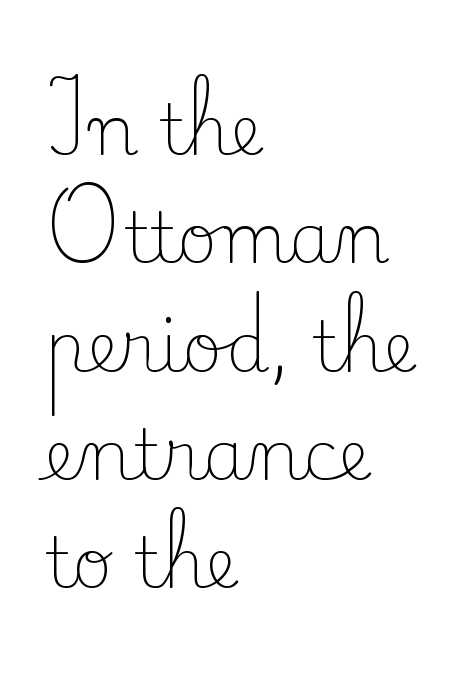
The image shows 69 px light serif type, upright; set left-aligned, normal line spacing (1.57x), normal letter spacing, not underlined; low stroke contrast and a small x-height.
